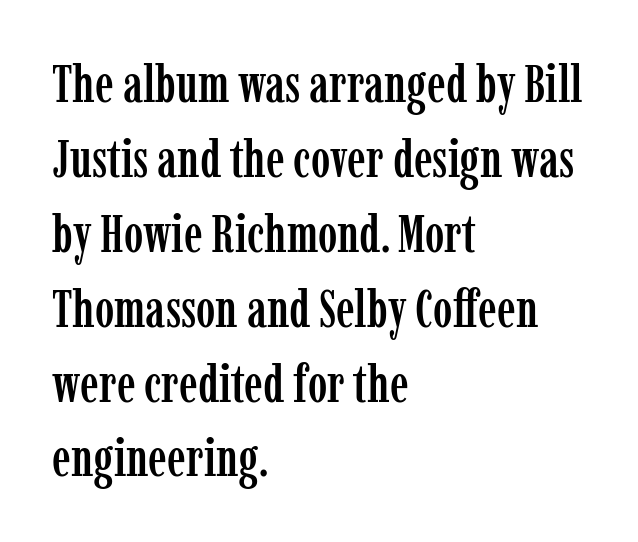
Q: Is the text italic (slanted)? A: No, it is upright.
Q: Is the typeface a serif or a sans-serif typeface? A: Serif.
Q: Is the text underlined? A: No.
Q: How is the paragraph aligned? A: Left-aligned.
Q: Is the spacing between letters normal or unusually wide? A: Normal.
Q: Is the spacing between lines tight, normal or loose? A: Normal.
Q: Width (condensed, normal, or wide)? A: Condensed.
Q: Stroke contrast? A: Low.
Q: x-height? A: Medium.
Q: Monospaced? A: No.
